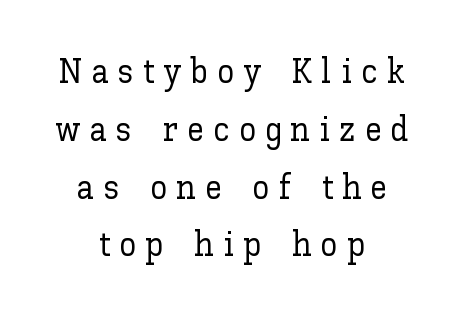
Proportional: the letters do not fall into vertical columns. Letters rest on an invisible, unmarked baseline. What's the leading like? Ordinary, nothing unusual. Letter spacing: wide. It's the straight-up-and-down kind of type.
